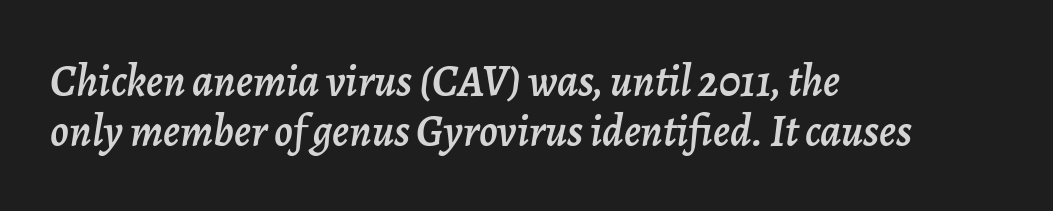
The image shows 44 px text type, italic (leaning right); set left-aligned, tight line spacing (1.13x), normal letter spacing, not underlined; low stroke contrast and a medium x-height.
